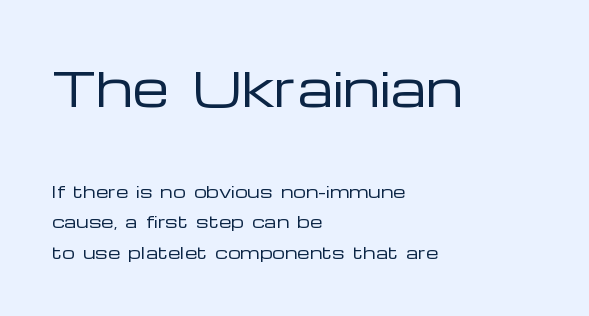
{"serif": "no", "italic": "no", "bold": "no", "weight": "regular", "width": "wide", "stroke_contrast": "low", "x_height": "medium", "monospaced": "no", "underline": "no", "align": "left", "line_spacing": "loose", "line_spacing_ratio": 1.9, "letter_spacing": "normal", "letter_spacing_em": 0.0, "larger_block": "first", "size_ratio": 2.94, "glyph_px": 47}
